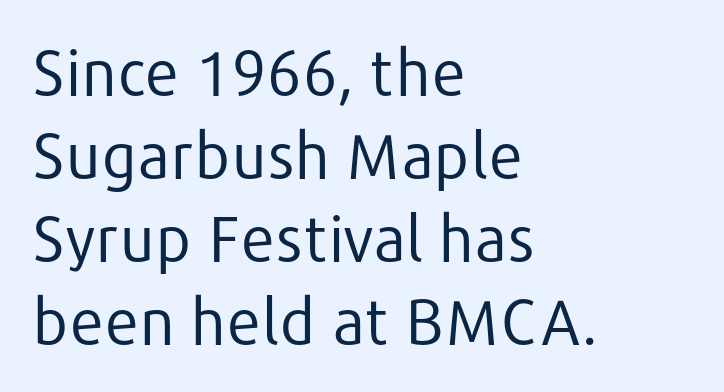
Q: Is the text bold? A: No.
Q: Is the text italic (slanted)? A: No, it is upright.
Q: Is the typeface a serif or a sans-serif typeface? A: Sans-serif.
Q: Is the text underlined? A: No.
Q: How is the paragraph aligned? A: Left-aligned.
Q: Is the spacing between letters normal or unusually wide? A: Normal.
Q: Is the spacing between lines tight, normal or loose? A: Normal.
Q: Width (condensed, normal, or wide)? A: Normal.
Q: Stroke contrast? A: Low.
Q: x-height? A: Medium.
Q: Monospaced? A: No.
